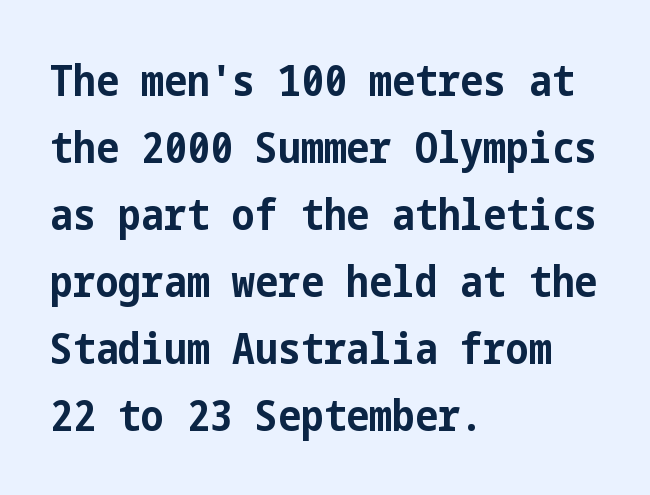
{"serif": "no", "italic": "no", "bold": "yes", "weight": "bold", "width": "condensed", "stroke_contrast": "low", "x_height": "medium", "underline": "no", "align": "left", "line_spacing": "normal", "line_spacing_ratio": 1.56, "letter_spacing": "normal", "letter_spacing_em": 0.0, "glyph_px": 43}
